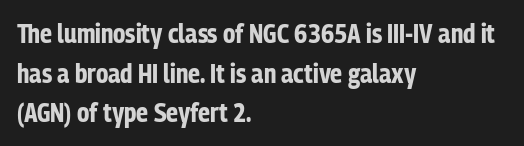
Q: Is the text bold? A: Yes.
Q: Is the text italic (slanted)? A: No, it is upright.
Q: Is the text underlined? A: No.
Q: How is the paragraph aligned? A: Left-aligned.
Q: Is the spacing between letters normal or unusually wide? A: Normal.
Q: Is the spacing between lines tight, normal or loose? A: Normal.
